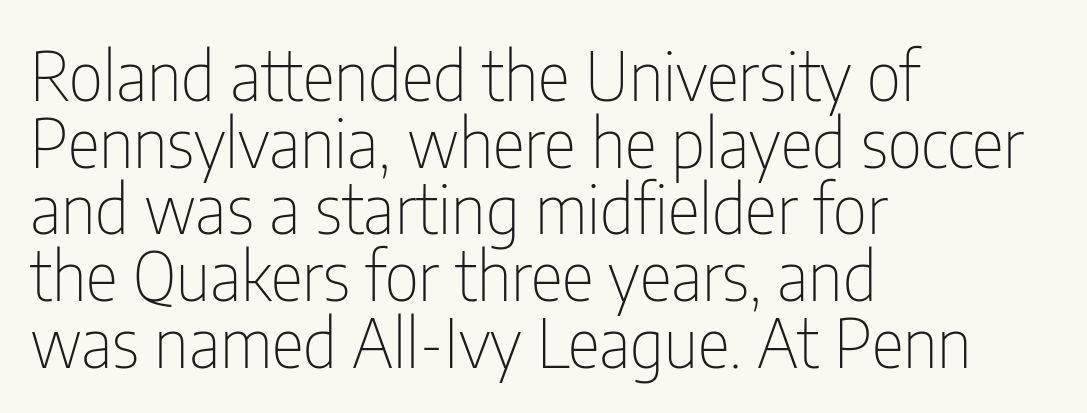
Q: Is the text bold? A: No.
Q: Is the text italic (slanted)? A: No, it is upright.
Q: Is the typeface a serif or a sans-serif typeface? A: Sans-serif.
Q: Is the text underlined? A: No.
Q: How is the paragraph aligned? A: Left-aligned.
Q: Is the spacing between letters normal or unusually wide? A: Normal.
Q: Is the spacing between lines tight, normal or loose? A: Tight.
Q: Width (condensed, normal, or wide)? A: Condensed.
Q: Stroke contrast? A: Low.
Q: x-height? A: Medium.
Q: Monospaced? A: No.
